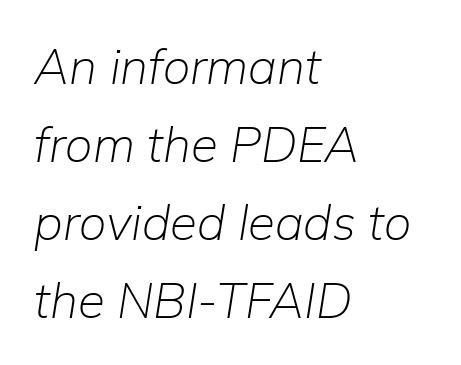
The image shows 49 px light type, italic (leaning right); set left-aligned, normal line spacing (1.59x), normal letter spacing, not underlined; low stroke contrast and a medium x-height.
